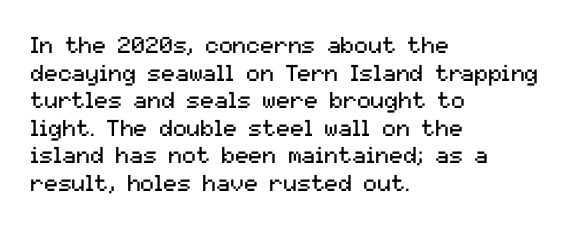
Unlike italic type, these characters show no tilt at all. The string is rendered with underlining switched off. The lines are quadded left. Tracking here is standard; glyphs follow each other at the usual distance. The letters look calm and open, with moderate or lighter stems.
